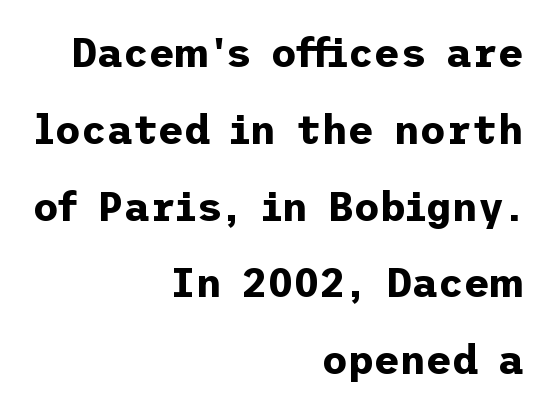
{"serif": "no", "italic": "no", "bold": "yes", "weight": "bold", "width": "normal", "stroke_contrast": "low", "x_height": "medium", "underline": "no", "align": "right", "line_spacing": "loose", "line_spacing_ratio": 1.92, "letter_spacing": "normal", "letter_spacing_em": 0.0, "glyph_px": 40}
